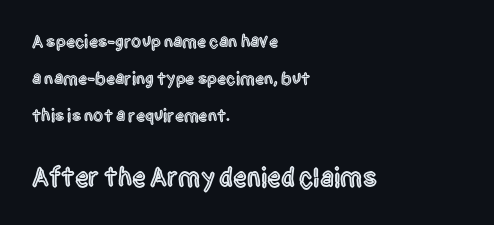
The image shows 27 px text type, upright; set left-aligned, loose line spacing (2.05x), normal letter spacing, not underlined; the second (bottom) block is 1.5x larger.
